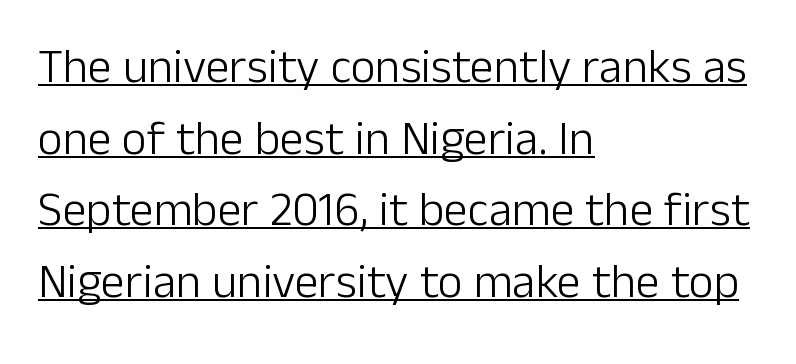
The image shows 48 px light sans-serif type, upright; set left-aligned, normal line spacing (1.49x), normal letter spacing, underlined; low stroke contrast and a medium x-height.
